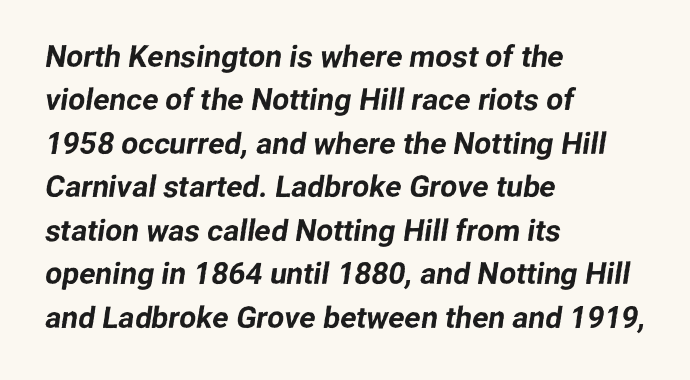
A typesetter would label this face a sans. Just letters on the line, the space beneath them empty. Do the characters align in a grid? No, the font is proportional. Default kerning and tracking; the words read as compact shapes. The designer left line spacing at the default.
